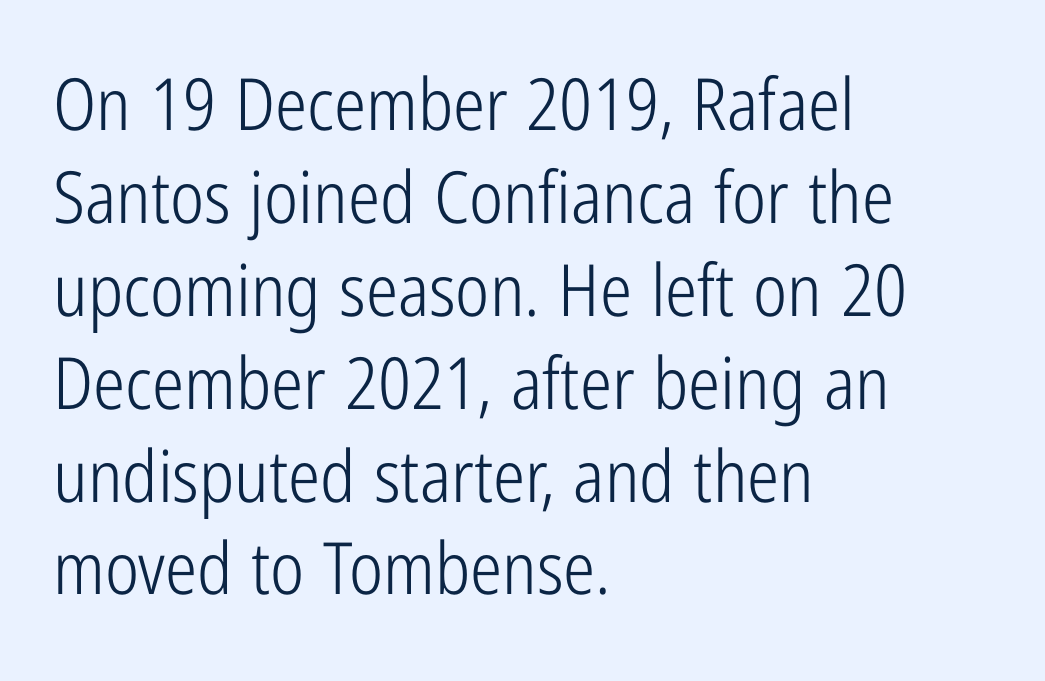
The image shows 72 px light, condensed sans-serif type, upright; set left-aligned, normal line spacing (1.29x), normal letter spacing, not underlined; low stroke contrast and a medium x-height.
